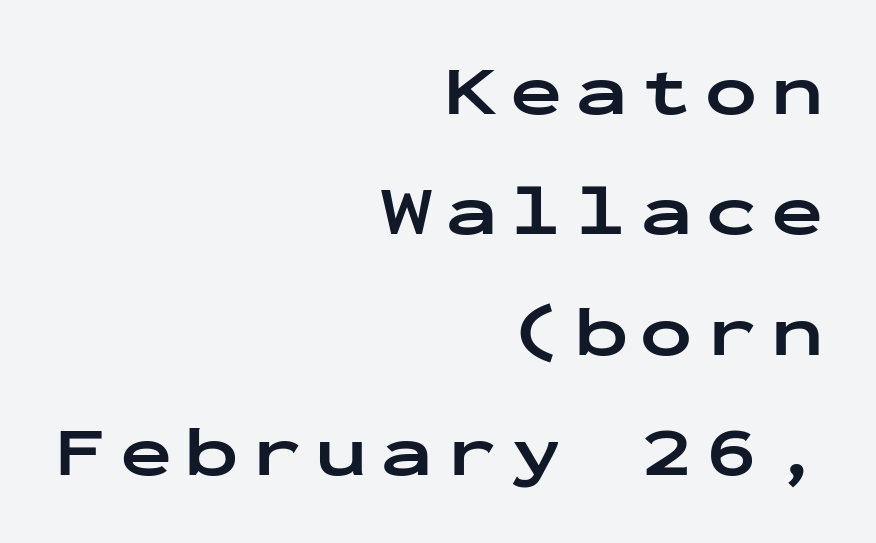
{"serif": "no", "italic": "no", "bold": "yes", "weight": "bold", "width": "wide", "stroke_contrast": "low", "x_height": "medium", "monospaced": "yes", "underline": "no", "align": "right", "line_spacing_ratio": 1.72, "glyph_px": 70}
